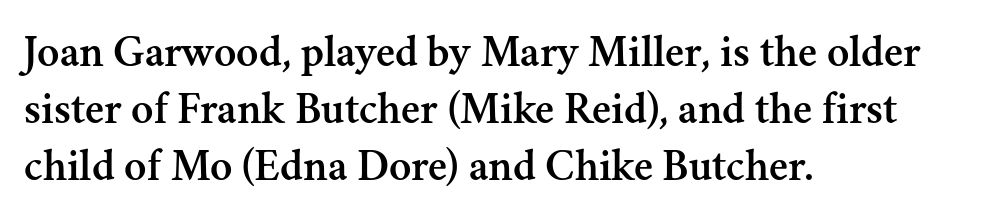
{"serif": "yes", "italic": "no", "width": "normal", "stroke_contrast": "medium", "x_height": "small", "monospaced": "no", "underline": "no", "align": "left", "line_spacing_ratio": 1.24, "letter_spacing": "normal", "letter_spacing_em": 0.0, "glyph_px": 46}
